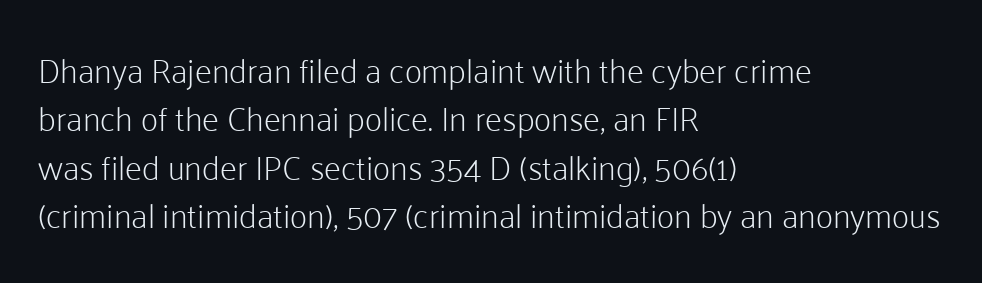
{"serif": "no", "italic": "no", "bold": "no", "weight": "light", "width": "normal", "stroke_contrast": "low", "x_height": "medium", "monospaced": "no", "underline": "no", "align": "left", "line_spacing": "normal", "line_spacing_ratio": 1.42, "letter_spacing": "normal", "letter_spacing_em": 0.0, "glyph_px": 34}
